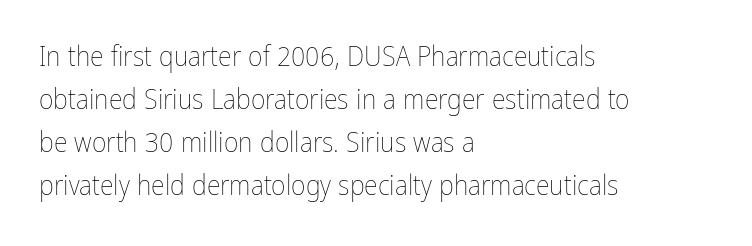
Q: Is the text bold? A: No.
Q: Is the text italic (slanted)? A: No, it is upright.
Q: Is the text underlined? A: No.
Q: How is the paragraph aligned? A: Left-aligned.
Q: Is the spacing between letters normal or unusually wide? A: Normal.
Q: Is the spacing between lines tight, normal or loose? A: Normal.
Q: Width (condensed, normal, or wide)? A: Condensed.
Q: Stroke contrast? A: Low.
Q: x-height? A: Medium.
Q: Monospaced? A: No.
